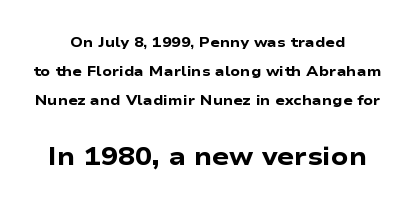
The image shows 25 px bold type, upright; set centered, loose line spacing (2.06x), normal letter spacing, not underlined; the second (bottom) block is 1.79x larger.
